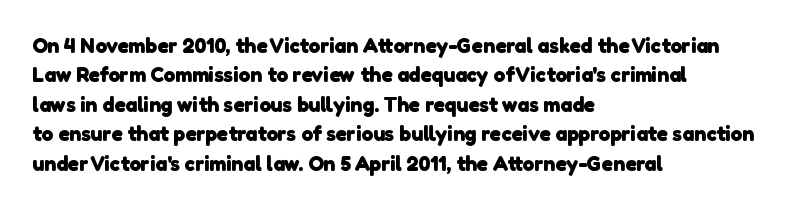
Q: Is the text bold? A: Yes.
Q: Is the text underlined? A: No.
Q: How is the paragraph aligned? A: Left-aligned.
Q: Is the spacing between letters normal or unusually wide? A: Normal.
Q: Is the spacing between lines tight, normal or loose? A: Normal.
